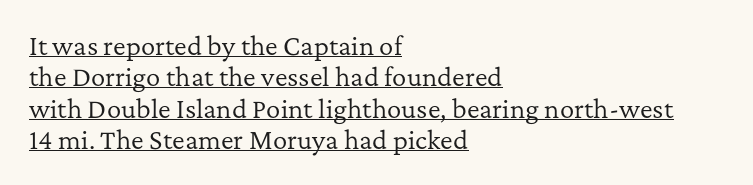
The image shows 24 px text type, upright; set left-aligned, normal line spacing (1.31x), normal letter spacing, underlined.
